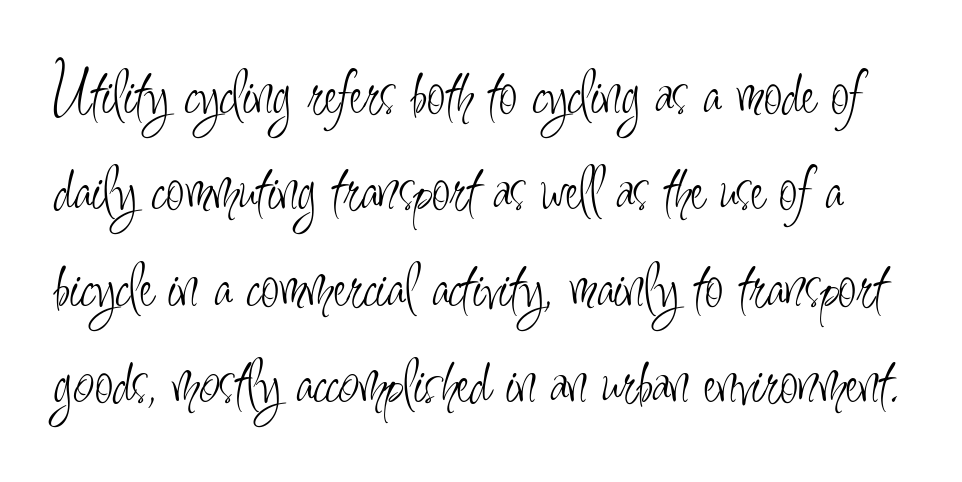
The image shows 67 px light, condensed sans-serif type; set normal line spacing (1.44x), normal letter spacing, not underlined; low stroke contrast and a small x-height.
